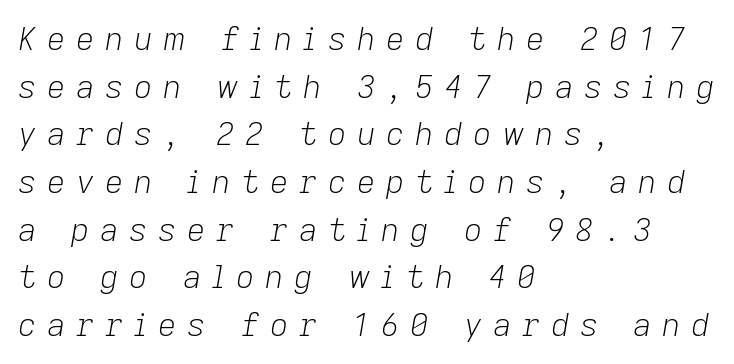
The image shows 32 px light type, italic (leaning right); set left-aligned, normal line spacing (1.49x), unusually wide letter spacing (+0.33 em), not underlined; low stroke contrast and a medium x-height.
